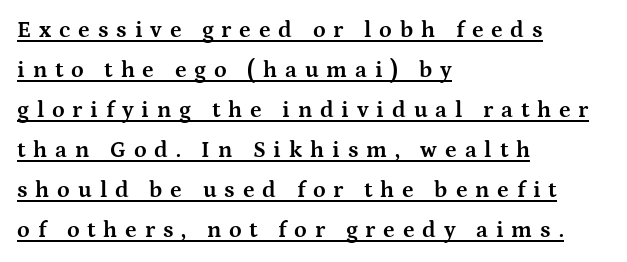
{"italic": "no", "bold": "yes", "underline": "yes", "align": "left", "line_spacing_ratio": 1.74, "letter_spacing": "wide", "letter_spacing_em": 0.34, "glyph_px": 23}
